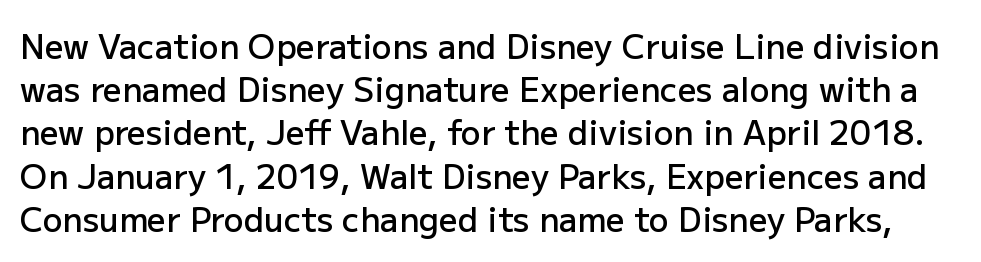
{"serif": "no", "italic": "no", "bold": "semi", "weight": "semibold", "width": "normal", "stroke_contrast": "low", "x_height": "medium", "monospaced": "no", "underline": "no", "line_spacing": "normal", "line_spacing_ratio": 1.31, "letter_spacing": "normal", "letter_spacing_em": 0.0, "glyph_px": 33}
